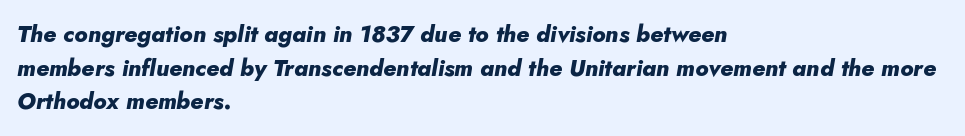
Descender tails drop into unmarked territory. What weight is shown? A full bold with thick strokes. The passage is arranged the way most books set body copy — flush left. Is the letter spacing exaggerated? No — it looks like the ordinary default. Does the leading feel generous? No, just average.
